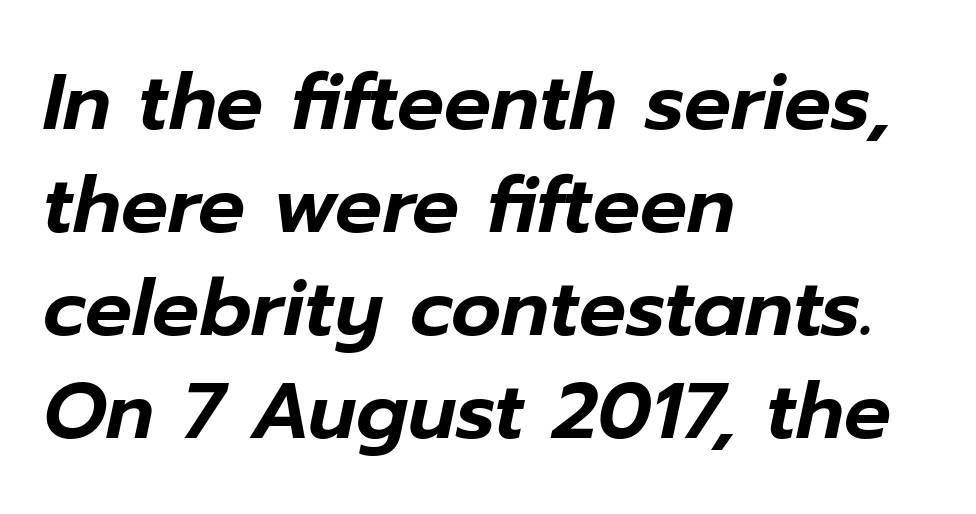
Q: Is the text italic (slanted)? A: Yes, it leans right by about 12 degrees.
Q: Is the text underlined? A: No.
Q: How is the paragraph aligned? A: Left-aligned.
Q: Is the spacing between letters normal or unusually wide? A: Normal.
Q: Is the spacing between lines tight, normal or loose? A: Normal.
Q: Width (condensed, normal, or wide)? A: Normal.
Q: Stroke contrast? A: Low.
Q: x-height? A: Medium.
Q: Monospaced? A: No.
